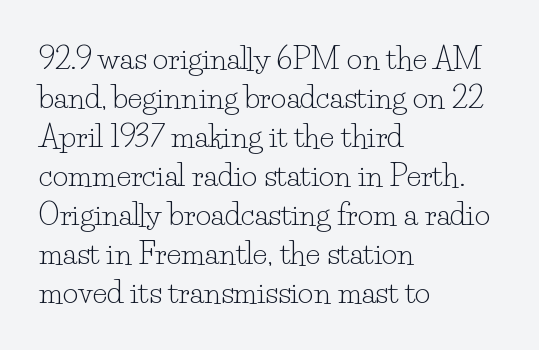
{"serif": "yes", "italic": "no", "bold": "no", "weight": "light", "width": "normal", "stroke_contrast": "low", "x_height": "small", "monospaced": "no", "underline": "no", "align": "left", "line_spacing": "normal", "line_spacing_ratio": 1.3, "letter_spacing": "normal", "letter_spacing_em": 0.0, "glyph_px": 30}
